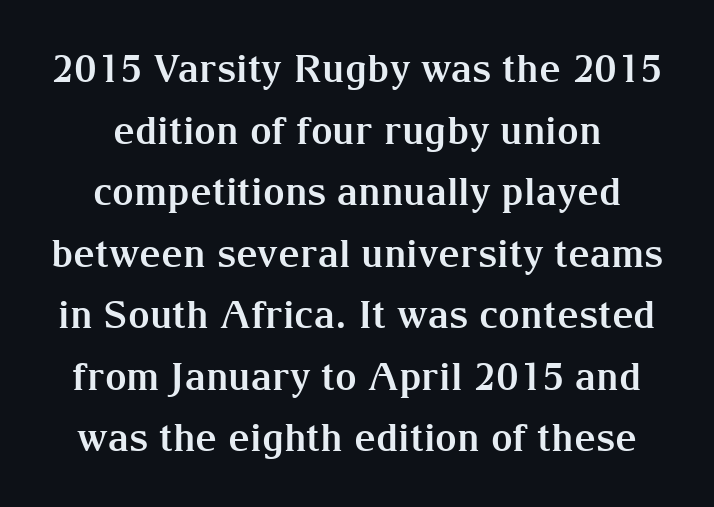
{"serif": "yes", "italic": "no", "bold": "yes", "weight": "bold", "width": "normal", "stroke_contrast": "medium", "x_height": "medium", "monospaced": "no", "underline": "no", "line_spacing": "normal", "line_spacing_ratio": 1.62, "letter_spacing": "normal", "letter_spacing_em": 0.0, "glyph_px": 38}
